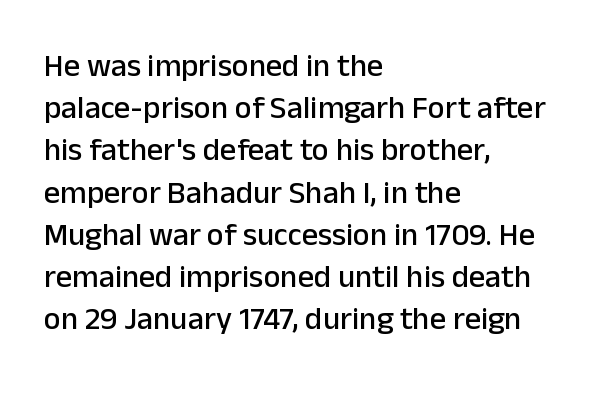
Q: Is the text italic (slanted)? A: No, it is upright.
Q: Is the typeface a serif or a sans-serif typeface? A: Sans-serif.
Q: Is the text underlined? A: No.
Q: How is the paragraph aligned? A: Left-aligned.
Q: Is the spacing between letters normal or unusually wide? A: Normal.
Q: Is the spacing between lines tight, normal or loose? A: Normal.
Q: Width (condensed, normal, or wide)? A: Normal.
Q: Stroke contrast? A: Low.
Q: x-height? A: Medium.
Q: Monospaced? A: No.
